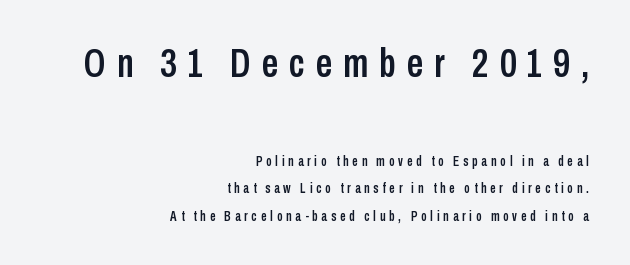
Q: Is the text italic (slanted)? A: No, it is upright.
Q: Is the typeface a serif or a sans-serif typeface? A: Sans-serif.
Q: Is the text underlined? A: No.
Q: How is the paragraph aligned? A: Right-aligned.
Q: Is the spacing between letters normal or unusually wide? A: Unusually wide.
Q: Is the spacing between lines tight, normal or loose? A: Loose.
Q: Which block of text is set in a larger size, the first (top) or the second (bottom)? A: The first (top) one.
Q: Width (condensed, normal, or wide)? A: Condensed.
Q: Stroke contrast? A: Low.
Q: x-height? A: Medium.
Q: Monospaced? A: No.
